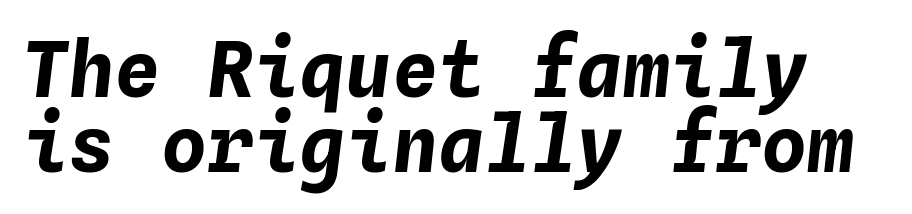
Q: Is the text bold? A: Yes.
Q: Is the text italic (slanted)? A: Yes, it leans right by about 4 degrees.
Q: Is the text underlined? A: No.
Q: Is the spacing between letters normal or unusually wide? A: Normal.
Q: Is the spacing between lines tight, normal or loose? A: Tight.
Q: Width (condensed, normal, or wide)? A: Normal.
Q: Stroke contrast? A: Low.
Q: x-height? A: Medium.
Q: Monospaced? A: Yes.
